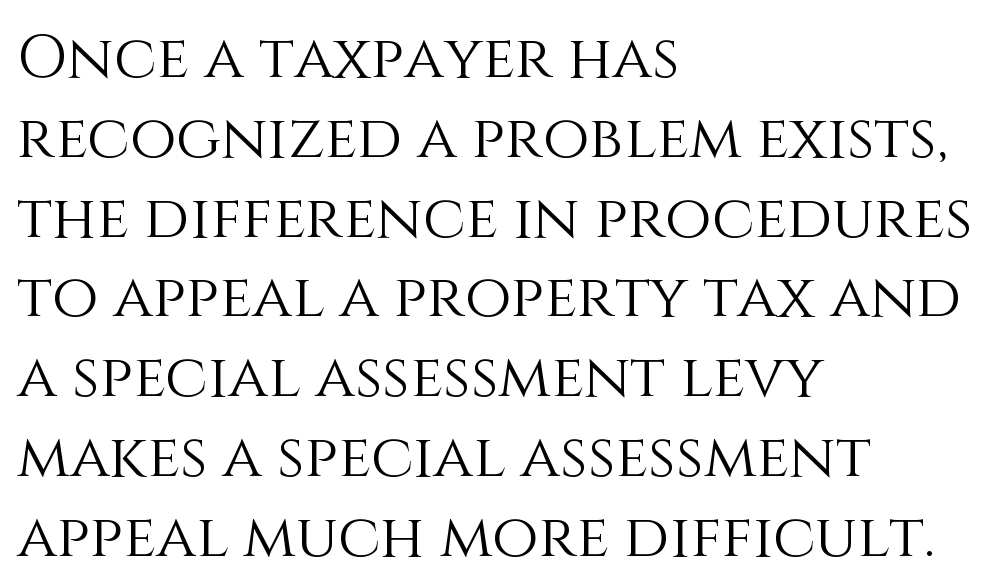
The image shows 60 px light type, upright; set left-aligned, normal line spacing (1.33x), normal letter spacing, not underlined; medium stroke contrast and a large x-height.
